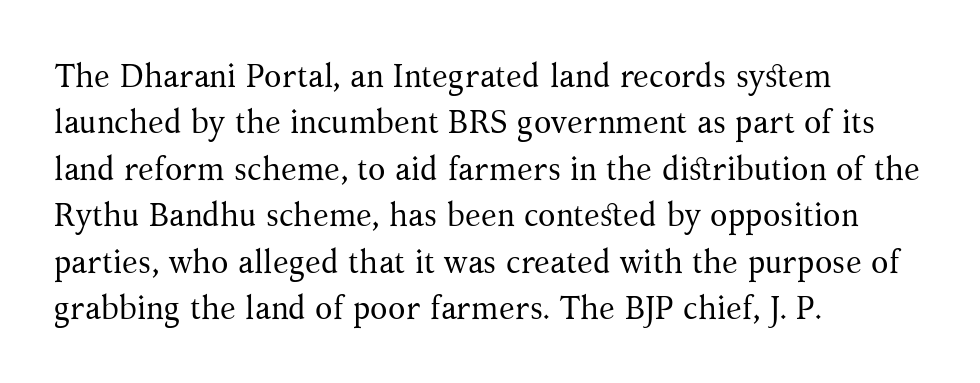
Varying glyph widths throughout — classic text-font behaviour. The passage shown is not underscored anywhere. To sum up the face: it has serifs. The paragraph has a hard left edge and a soft right edge. The designer left line spacing at the default. Tracking value appears to be zero — textbook default spacing.
